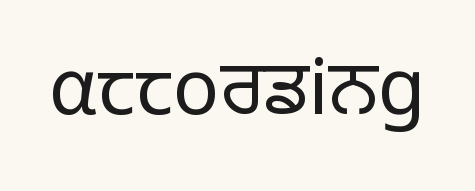
{"serif": "no", "italic": "no", "bold": "no", "weight": "light", "width": "normal", "stroke_contrast": "low", "x_height": "medium", "monospaced": "no", "underline": "no", "letter_spacing": "normal", "letter_spacing_em": 0.0, "glyph_px": 77}
